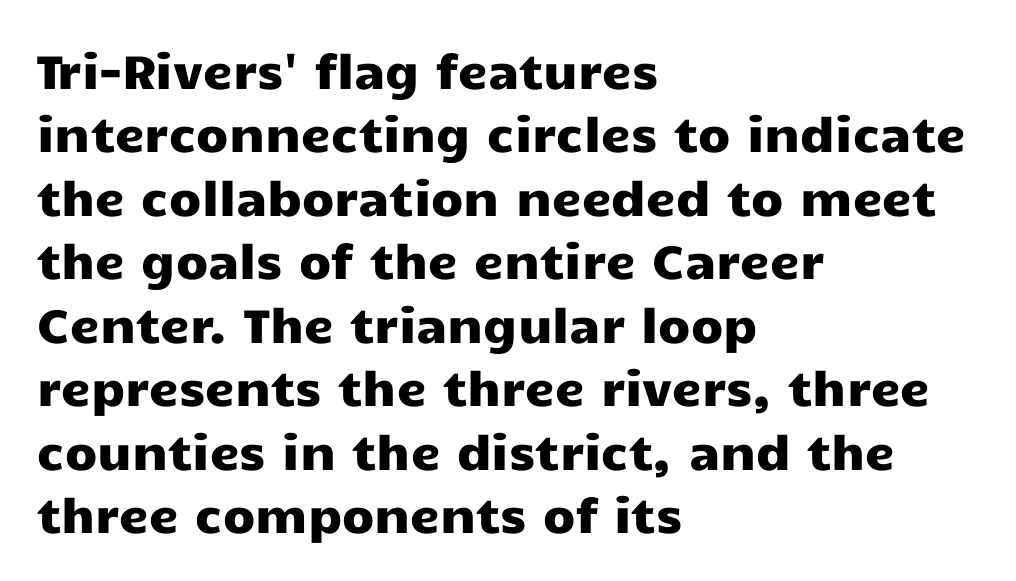
The image shows 47 px wide sans-serif type, upright; set left-aligned, normal line spacing (1.35x), normal letter spacing, not underlined; low stroke contrast and a medium x-height.
